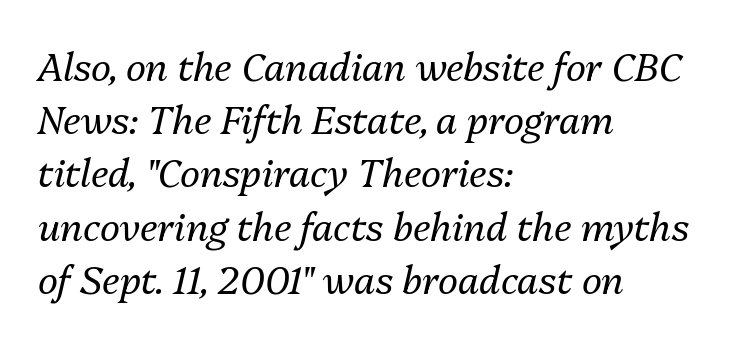
It's the slanting kind of type. These lines stack with their left ends in a neat column. Is the letter spacing exaggerated? No — it looks like the ordinary default. How would I describe the line gaps? Plain and ordinary. Looks like regular typesetting: each glyph gets only the width it needs. The cut favours lightness, reaching ordinary text weight at its darkest.
